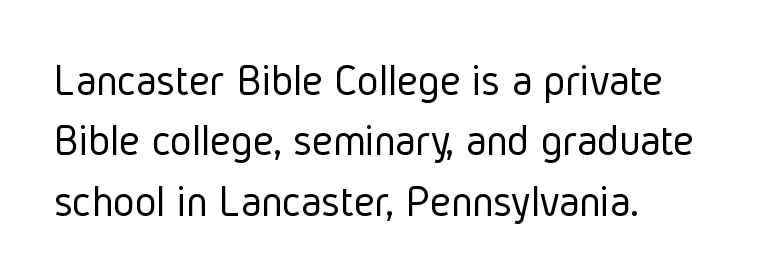
The image shows 46 px light, condensed sans-serif type, upright; set left-aligned, normal line spacing (1.31x), normal letter spacing, not underlined; low stroke contrast and a medium x-height.
